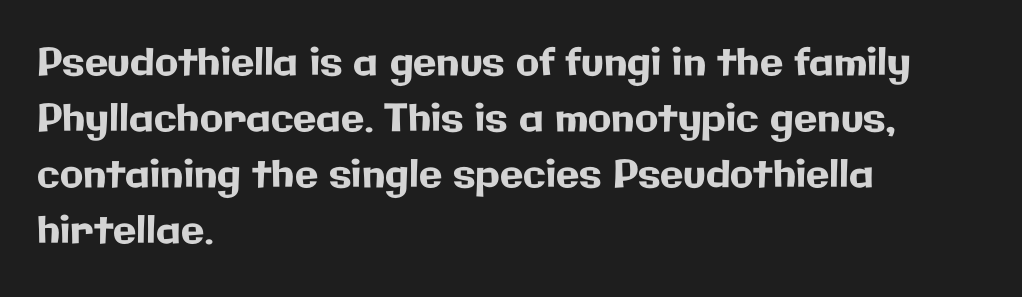
Q: Is the text italic (slanted)? A: No, it is upright.
Q: Is the typeface a serif or a sans-serif typeface? A: Sans-serif.
Q: Is the text underlined? A: No.
Q: How is the paragraph aligned? A: Left-aligned.
Q: Is the spacing between letters normal or unusually wide? A: Normal.
Q: Is the spacing between lines tight, normal or loose? A: Normal.
Q: Width (condensed, normal, or wide)? A: Normal.
Q: Stroke contrast? A: Low.
Q: x-height? A: Medium.
Q: Monospaced? A: No.
